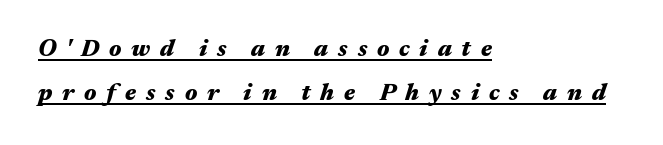
Q: Is the text bold? A: Yes.
Q: Is the text italic (slanted)? A: Yes, it leans right by about 17 degrees.
Q: Is the text underlined? A: Yes.
Q: How is the paragraph aligned? A: Left-aligned.
Q: Is the spacing between letters normal or unusually wide? A: Unusually wide.
